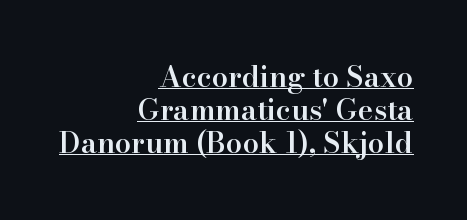
The image shows 29 px semibold serif type, upright; set right-aligned, tight line spacing (1.14x), normal letter spacing, underlined; high stroke contrast and a small x-height.
